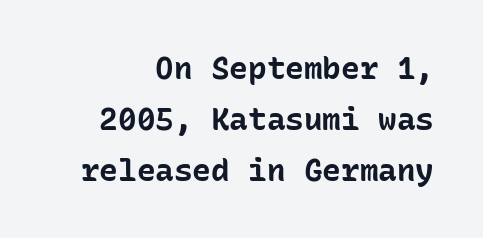
{"serif": "no", "italic": "no", "bold": "yes", "weight": "bold", "width": "normal", "stroke_contrast": "low", "x_height": "medium", "monospaced": "yes", "underline": "no", "align": "right", "line_spacing": "normal", "line_spacing_ratio": 1.64, "letter_spacing": "normal", "letter_spacing_em": 0.0, "glyph_px": 31}
